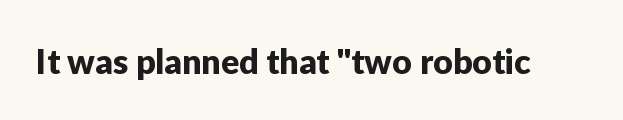
Q: Is the text italic (slanted)? A: No, it is upright.
Q: Is the typeface a serif or a sans-serif typeface? A: Sans-serif.
Q: Is the text underlined? A: No.
Q: Is the spacing between letters normal or unusually wide? A: Normal.
Q: Width (condensed, normal, or wide)? A: Normal.
Q: Stroke contrast? A: Low.
Q: x-height? A: Medium.
Q: Monospaced? A: No.
